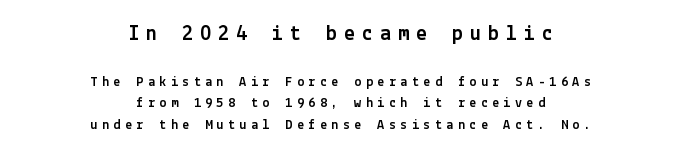
Which of the two is more prominent by size? The first, at the top. A roman cut, with each character standing at attention. Lines of text with bare space underneath. One glance says typical: line gaps are just what's usual. Someone cranked the tracking dial way up on this one.
